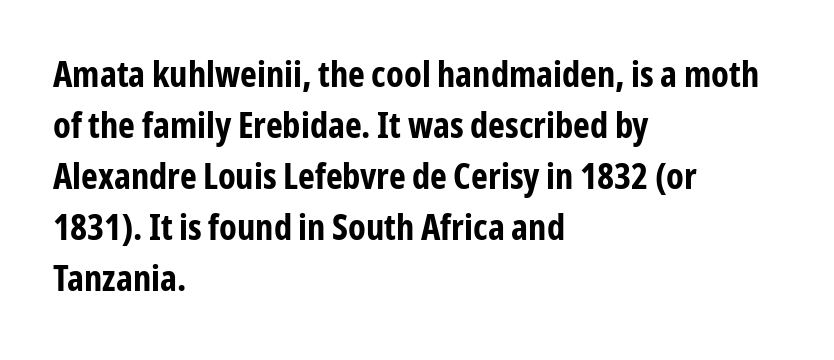
Q: Is the text bold? A: Yes.
Q: Is the text italic (slanted)? A: No, it is upright.
Q: Is the typeface a serif or a sans-serif typeface? A: Sans-serif.
Q: Is the text underlined? A: No.
Q: How is the paragraph aligned? A: Left-aligned.
Q: Is the spacing between letters normal or unusually wide? A: Normal.
Q: Is the spacing between lines tight, normal or loose? A: Normal.
Q: Width (condensed, normal, or wide)? A: Condensed.
Q: Stroke contrast? A: Low.
Q: x-height? A: Medium.
Q: Monospaced? A: No.
